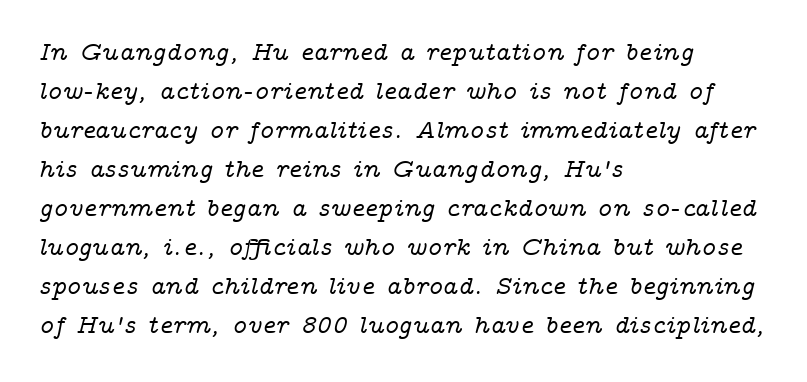
The image shows 26 px text type, italic (leaning right); set left-aligned, normal line spacing (1.5x), normal letter spacing, not underlined.
